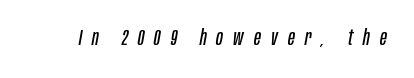
Q: Is the text bold? A: No.
Q: Is the text italic (slanted)? A: Yes, it leans right by about 10 degrees.
Q: Is the text underlined? A: No.
Q: Is the spacing between letters normal or unusually wide? A: Unusually wide.
